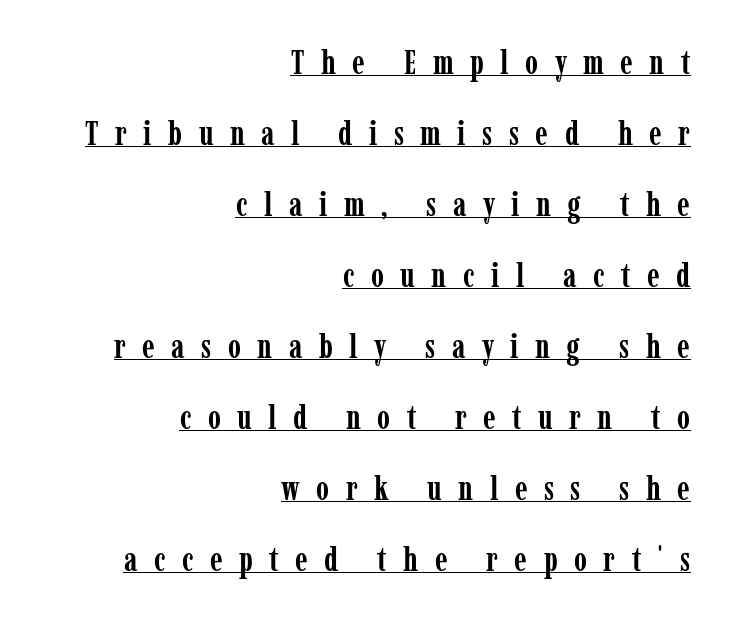
Q: Is the text bold? A: Yes.
Q: Is the text italic (slanted)? A: No, it is upright.
Q: Is the typeface a serif or a sans-serif typeface? A: Serif.
Q: Is the text underlined? A: Yes.
Q: How is the paragraph aligned? A: Right-aligned.
Q: Is the spacing between letters normal or unusually wide? A: Unusually wide.
Q: Is the spacing between lines tight, normal or loose? A: Loose.
Q: Width (condensed, normal, or wide)? A: Condensed.
Q: Stroke contrast? A: Low.
Q: x-height? A: Medium.
Q: Monospaced? A: No.
